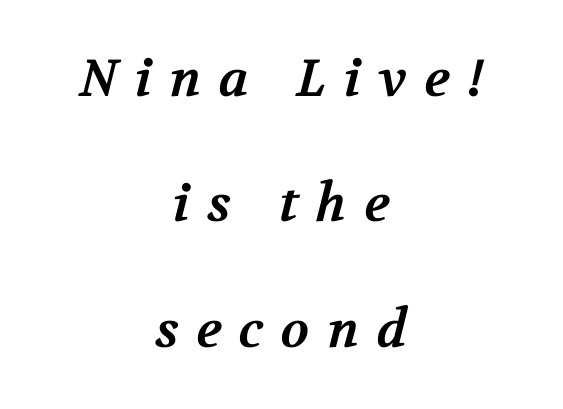
Someone cranked the tracking dial way up on this one. Heavy-handed strokes throughout: this text is bold. What's the leading like? Stretched, with rows far apart. Check the space under the baseline: it is left empty. The font family rendered here belongs to the serif group.
